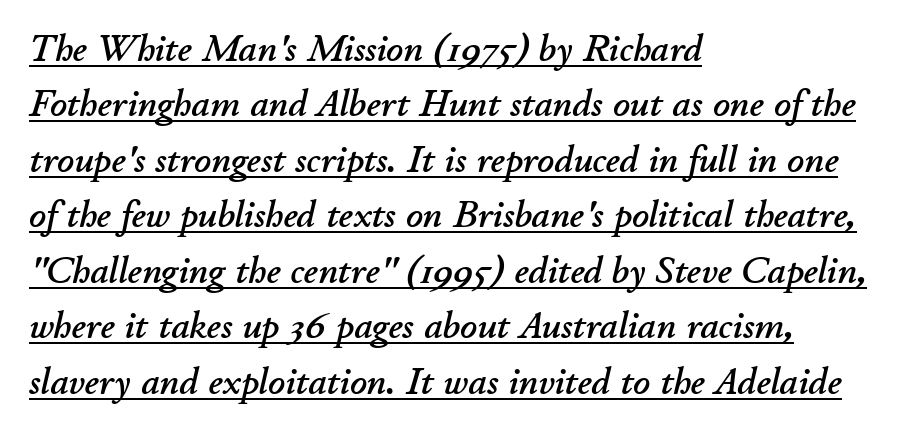
{"italic": "yes", "lean": "right", "slant_degrees": 11, "width": "normal", "stroke_contrast": "low", "x_height": "small", "monospaced": "no", "underline": "yes", "align": "left", "line_spacing": "normal", "line_spacing_ratio": 1.5, "letter_spacing": "normal", "letter_spacing_em": 0.0, "glyph_px": 37}
